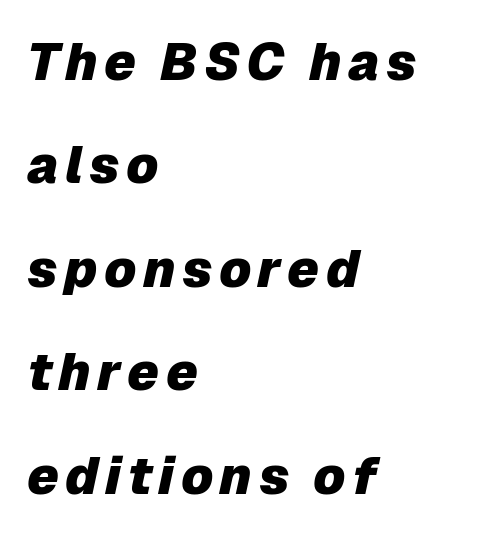
Is there much room between lines? Yes — plenty of vertical air separates them. A bare baseline throughout the passage. Horizontally, the lines are justified to the leading edge only. Compared with ordinary roman type, these characters are visibly tilted. Think of a printed novel: that variable character pitch is what you see here.
